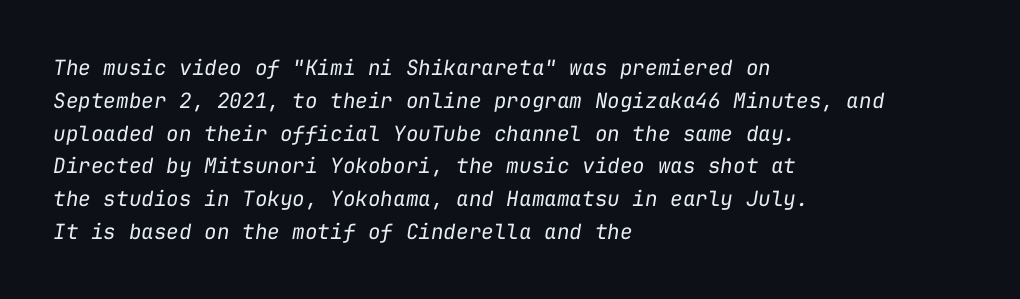
Q: Is the text bold? A: No.
Q: Is the text italic (slanted)? A: Yes, it leans right by about 9 degrees.
Q: Is the text underlined? A: No.
Q: How is the paragraph aligned? A: Left-aligned.
Q: Is the spacing between letters normal or unusually wide? A: Normal.
Q: Is the spacing between lines tight, normal or loose? A: Normal.
